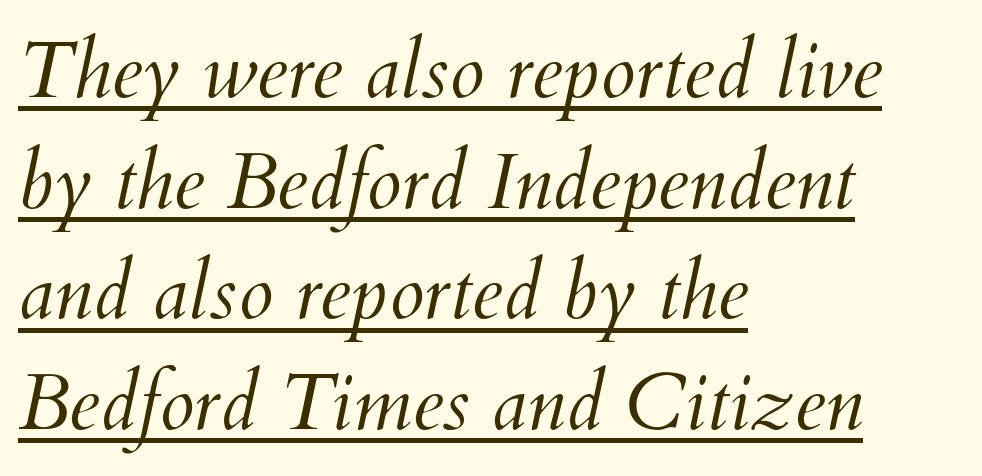
Q: Is the text bold? A: No.
Q: Is the text italic (slanted)? A: Yes, it leans right by about 12 degrees.
Q: Is the text underlined? A: Yes.
Q: How is the paragraph aligned? A: Left-aligned.
Q: Is the spacing between letters normal or unusually wide? A: Normal.
Q: Is the spacing between lines tight, normal or loose? A: Normal.
Q: Width (condensed, normal, or wide)? A: Normal.
Q: Stroke contrast? A: Medium.
Q: x-height? A: Small.
Q: Monospaced? A: No.
